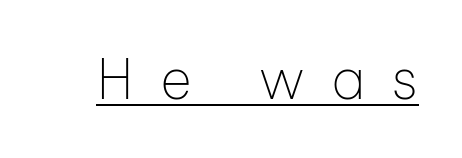
Q: Is the text bold? A: No.
Q: Is the text italic (slanted)? A: No, it is upright.
Q: Is the typeface a serif or a sans-serif typeface? A: Sans-serif.
Q: Is the text underlined? A: Yes.
Q: Is the spacing between letters normal or unusually wide? A: Unusually wide.
Q: Width (condensed, normal, or wide)? A: Normal.
Q: Stroke contrast? A: Low.
Q: x-height? A: Medium.
Q: Monospaced? A: No.
